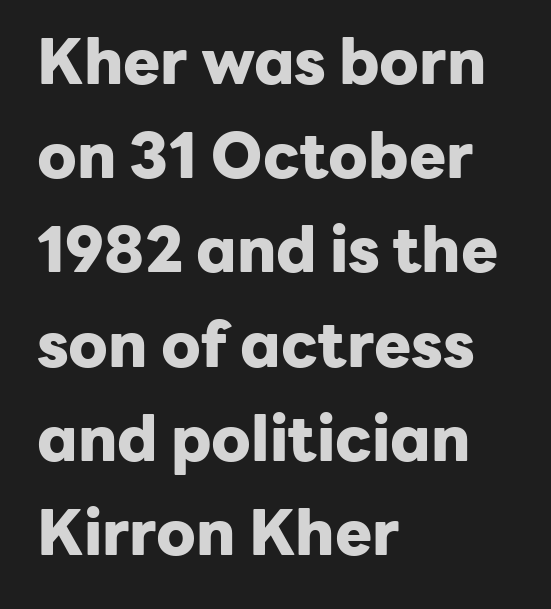
Q: Is the text bold? A: Yes.
Q: Is the text italic (slanted)? A: No, it is upright.
Q: Is the typeface a serif or a sans-serif typeface? A: Sans-serif.
Q: Is the text underlined? A: No.
Q: How is the paragraph aligned? A: Left-aligned.
Q: Is the spacing between letters normal or unusually wide? A: Normal.
Q: Is the spacing between lines tight, normal or loose? A: Normal.
Q: Width (condensed, normal, or wide)? A: Normal.
Q: Stroke contrast? A: Low.
Q: x-height? A: Medium.
Q: Monospaced? A: No.
